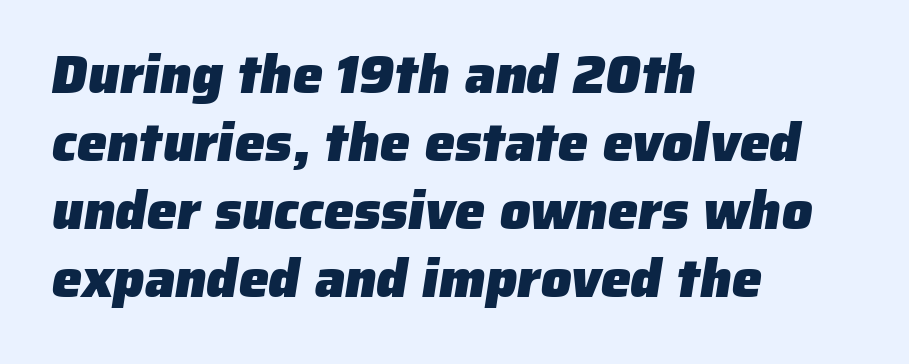
{"serif": "no", "bold": "yes", "weight": "heavy", "width": "normal", "stroke_contrast": "low", "x_height": "medium", "monospaced": "no", "underline": "no", "align": "left", "line_spacing": "normal", "line_spacing_ratio": 1.26, "letter_spacing": "normal", "letter_spacing_em": 0.0, "glyph_px": 54}
